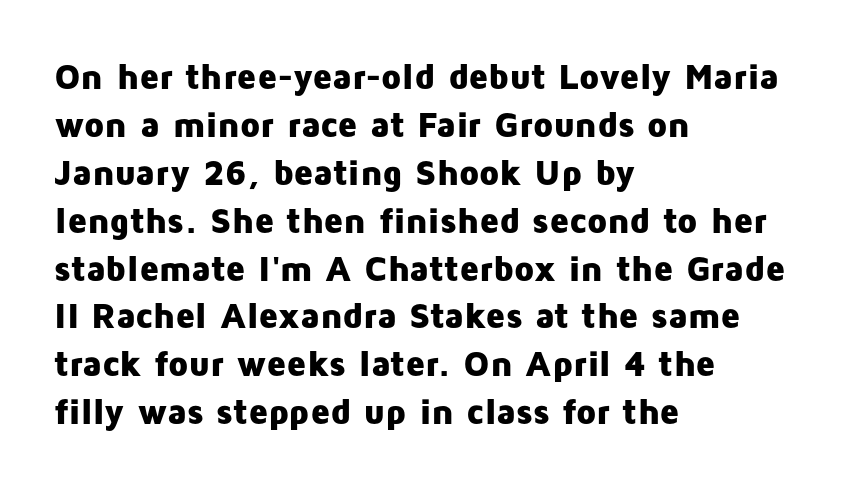
The image shows 36 px heavy sans-serif type, upright; set left-aligned, normal line spacing (1.33x), normal letter spacing, not underlined; low stroke contrast and a medium x-height.
